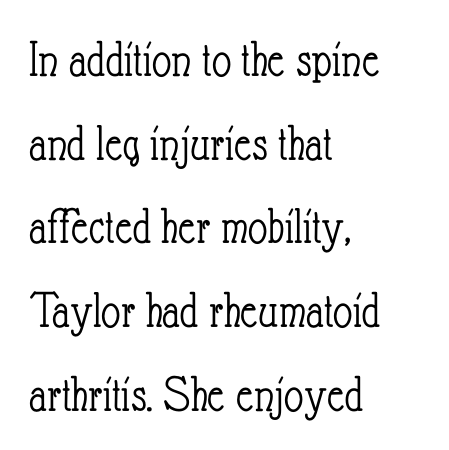
The image shows 53 px light, condensed type, upright; set left-aligned, normal line spacing (1.58x), normal letter spacing, not underlined; low stroke contrast and a small x-height.
